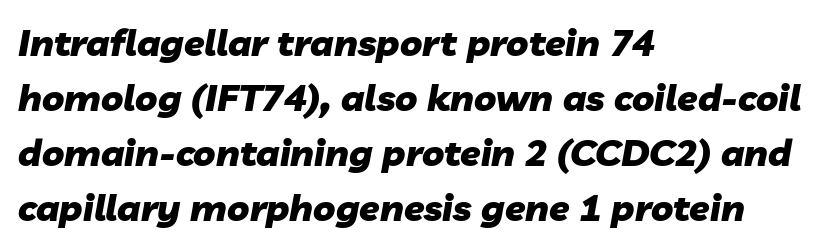
The ragged edge is on the right, which tells us the setting is flush left. Style check: oblique. The face used here is proportionally spaced, like ordinary book or web type. Tracking here is standard; glyphs follow each other at the usual distance.
